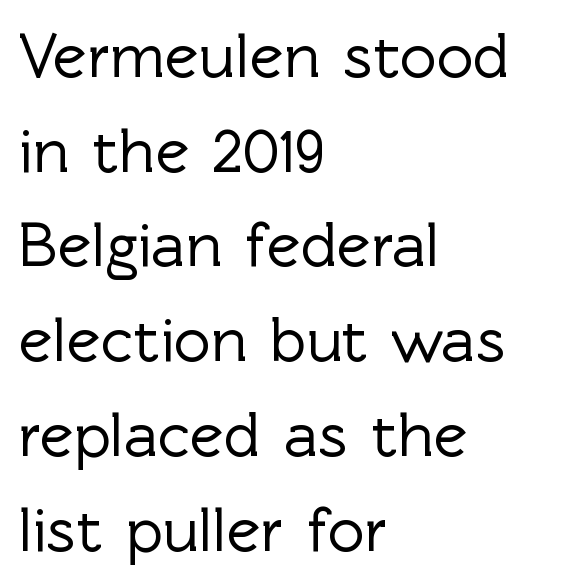
{"serif": "no", "italic": "no", "width": "normal", "x_height": "medium", "monospaced": "no", "underline": "no", "align": "left", "line_spacing": "normal", "line_spacing_ratio": 1.48, "letter_spacing": "normal", "letter_spacing_em": 0.0, "glyph_px": 64}
